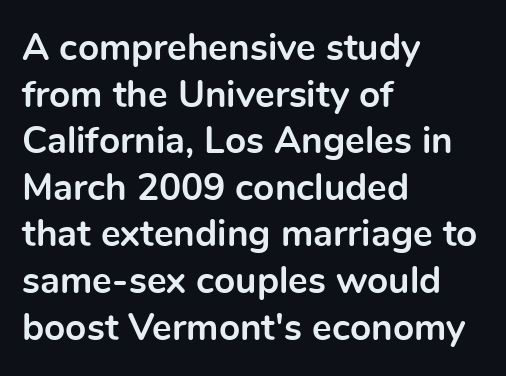
Q: Is the text bold? A: Yes.
Q: Is the text italic (slanted)? A: No, it is upright.
Q: Is the typeface a serif or a sans-serif typeface? A: Sans-serif.
Q: Is the text underlined? A: No.
Q: How is the paragraph aligned? A: Left-aligned.
Q: Is the spacing between letters normal or unusually wide? A: Normal.
Q: Is the spacing between lines tight, normal or loose? A: Normal.
Q: Width (condensed, normal, or wide)? A: Normal.
Q: x-height? A: Medium.
Q: Monospaced? A: No.
